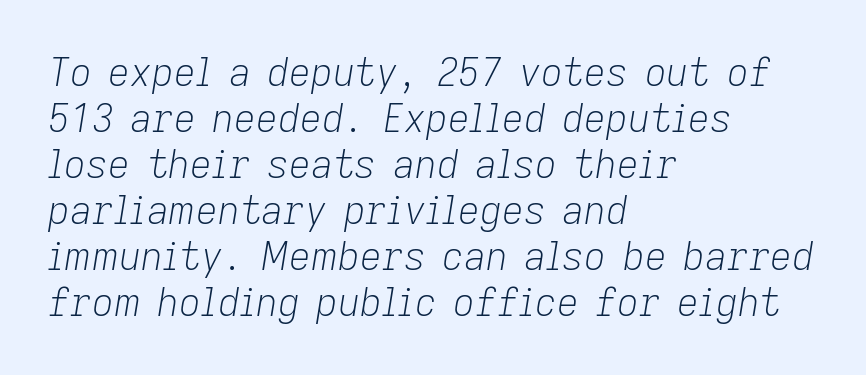
The image shows 38 px light type, italic (leaning right); set left-aligned, line spacing 1.21x, normal letter spacing, not underlined; low stroke contrast and a medium x-height.
